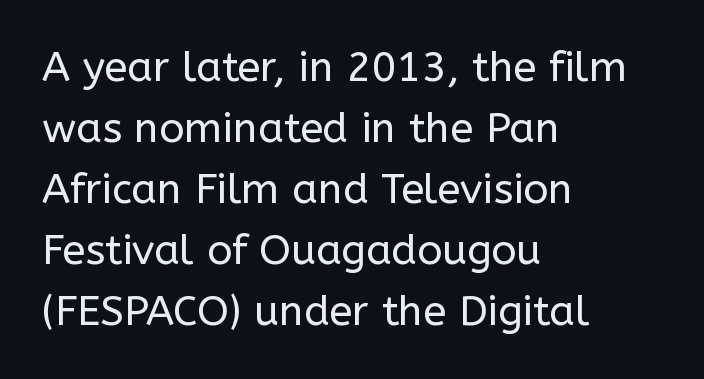
Are there feet on the stems? There aren't — it's a sans. No heavy texture on the line: the type isn't bold. Each letter keeps its own natural width here, so spacing adapts to shape. Notice how the passage keeps a crisp vertical edge on the left only. Anything drawn beneath the words? Only blank space.
